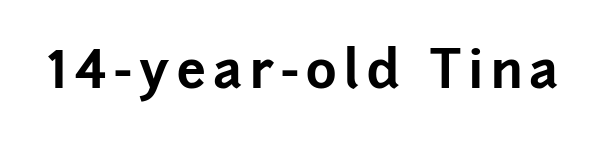
{"serif": "no", "italic": "no", "bold": "yes", "weight": "bold", "width": "normal", "stroke_contrast": "low", "x_height": "medium", "monospaced": "no", "underline": "no", "glyph_px": 52}
